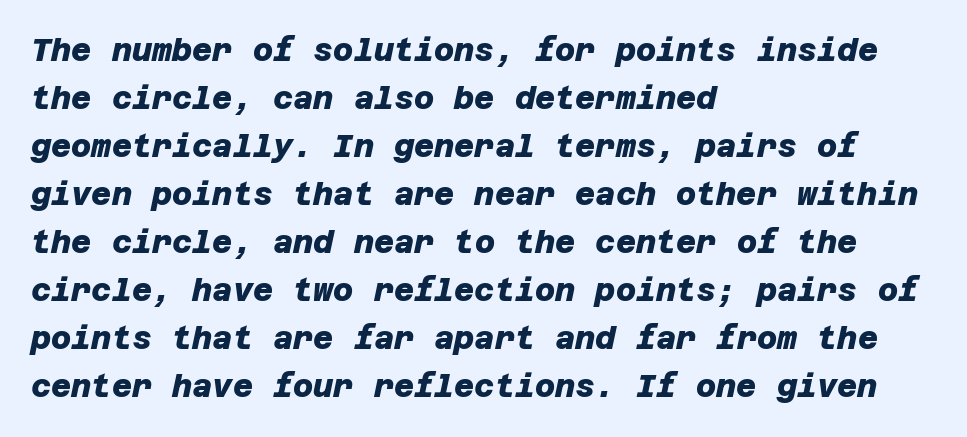
Q: Is the text bold? A: Yes.
Q: Is the typeface a serif or a sans-serif typeface? A: Sans-serif.
Q: Is the text underlined? A: No.
Q: How is the paragraph aligned? A: Left-aligned.
Q: Is the spacing between letters normal or unusually wide? A: Normal.
Q: Is the spacing between lines tight, normal or loose? A: Normal.
Q: Width (condensed, normal, or wide)? A: Normal.
Q: Stroke contrast? A: Low.
Q: x-height? A: Large.
